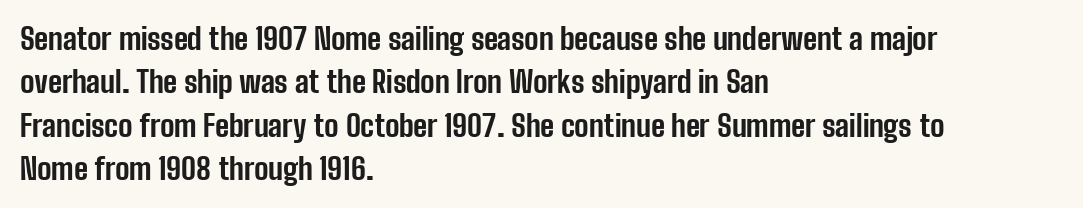
Q: Is the text bold? A: Yes.
Q: Is the text italic (slanted)? A: No, it is upright.
Q: Is the typeface a serif or a sans-serif typeface? A: Sans-serif.
Q: Is the text underlined? A: No.
Q: How is the paragraph aligned? A: Left-aligned.
Q: Is the spacing between letters normal or unusually wide? A: Normal.
Q: Is the spacing between lines tight, normal or loose? A: Normal.
Q: Width (condensed, normal, or wide)? A: Condensed.
Q: Stroke contrast? A: Low.
Q: x-height? A: Medium.
Q: Monospaced? A: No.
